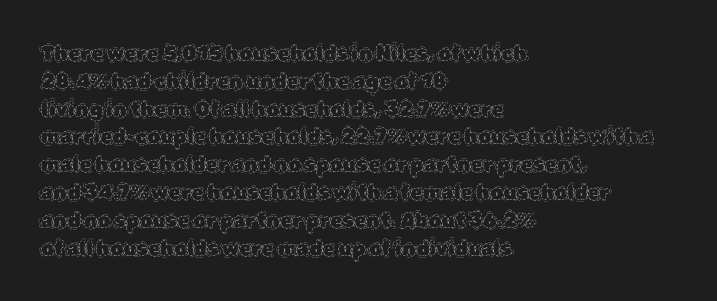
The image shows 20 px text type, upright; set left-aligned, normal line spacing (1.39x), normal letter spacing, not underlined.
